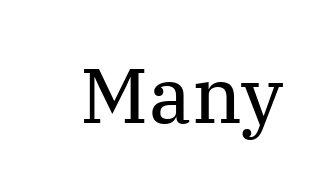
{"serif": "yes", "italic": "no", "bold": "no", "weight": "regular", "width": "normal", "stroke_contrast": "medium", "x_height": "medium", "monospaced": "no", "underline": "no", "letter_spacing": "normal", "letter_spacing_em": 0.0, "glyph_px": 78}
